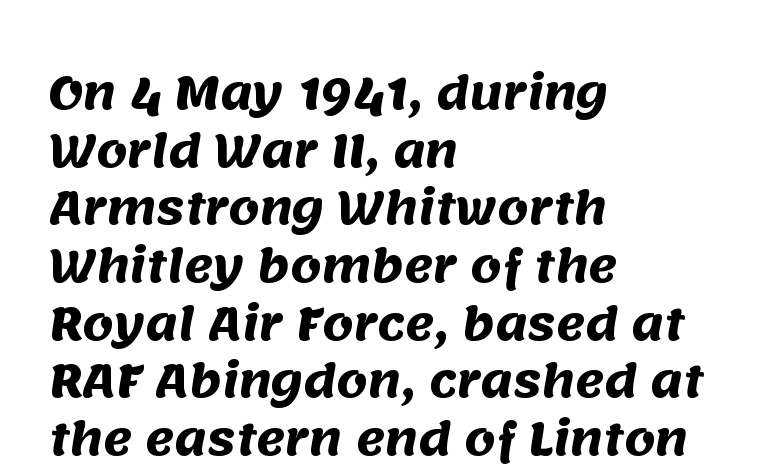
The image shows 44 px heavy sans-serif type; set left-aligned, normal line spacing (1.31x), normal letter spacing, not underlined; medium stroke contrast and a large x-height.
